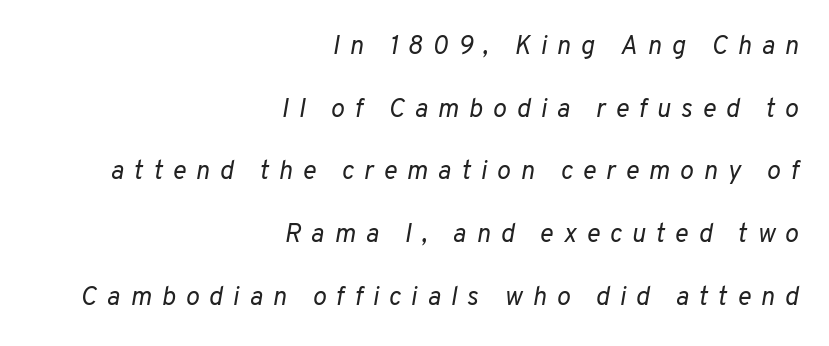
The image shows 26 px text type, italic (leaning right); set right-aligned, loose line spacing (2.41x), unusually wide letter spacing (+0.38 em), not underlined.
